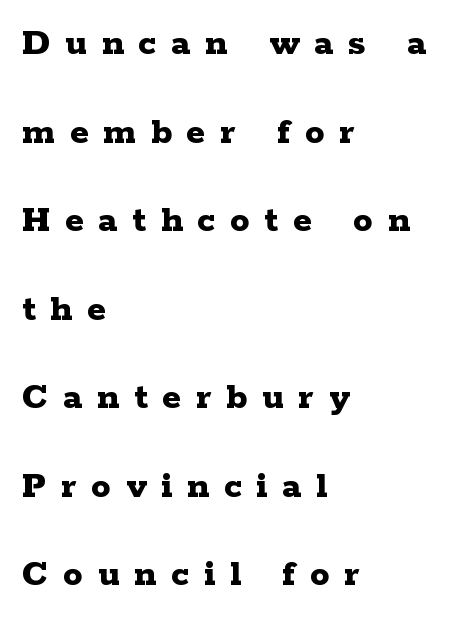
The image shows 39 px bold, wide serif type, upright; set left-aligned, loose line spacing (2.27x), unusually wide letter spacing (+0.38 em), not underlined; low stroke contrast and a medium x-height.
